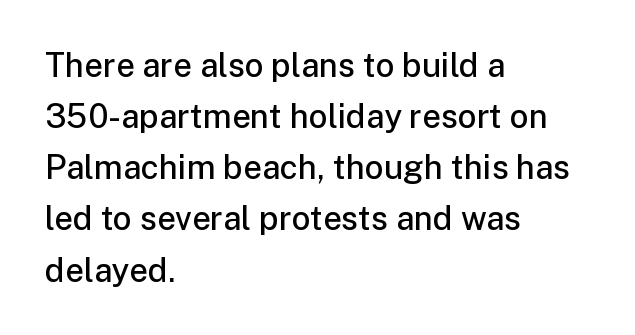
{"serif": "no", "italic": "no", "bold": "semi", "weight": "semibold", "width": "normal", "stroke_contrast": "low", "x_height": "medium", "monospaced": "no", "underline": "no", "align": "left", "line_spacing": "normal", "line_spacing_ratio": 1.55, "letter_spacing": "normal", "letter_spacing_em": 0.0, "glyph_px": 33}
